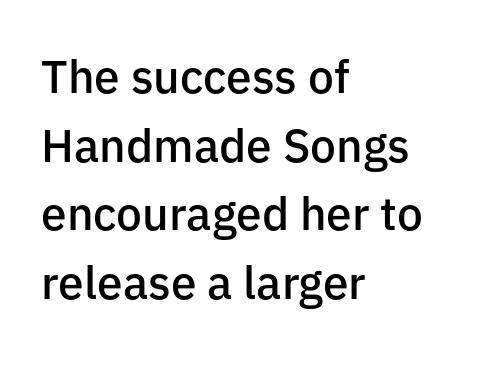
{"serif": "no", "italic": "no", "bold": "semi", "weight": "semibold", "width": "normal", "stroke_contrast": "low", "x_height": "medium", "monospaced": "no", "underline": "no", "align": "left", "line_spacing": "normal", "line_spacing_ratio": 1.49, "letter_spacing": "normal", "letter_spacing_em": 0.0, "glyph_px": 46}
